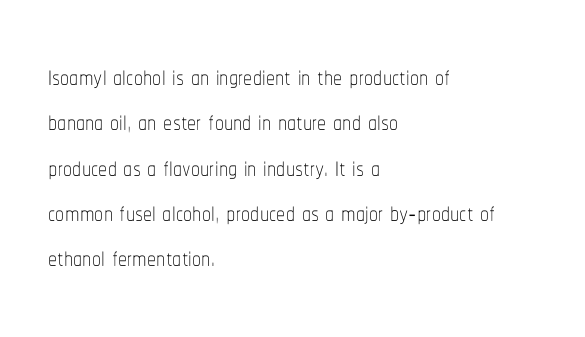
Rule under the text: the space is simply empty. Rows of type keep a routine distance in the vertical direction. There is no visible air inserted between adjacent glyphs. Quick note: not italic, upright. Stems and bowls with no extra thickness — not bold.
